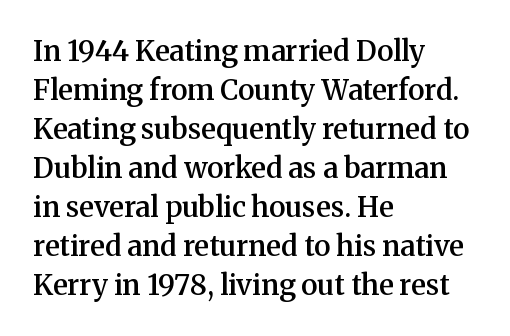
{"serif": "yes", "italic": "no", "bold": "semi", "weight": "semibold", "width": "normal", "stroke_contrast": "medium", "x_height": "medium", "monospaced": "no", "underline": "no", "align": "left", "line_spacing": "normal", "line_spacing_ratio": 1.39, "letter_spacing": "normal", "letter_spacing_em": 0.0, "glyph_px": 28}
